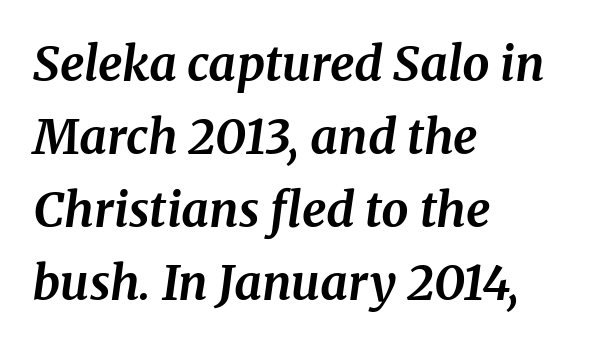
{"serif": "yes", "italic": "yes", "lean": "right", "slant_degrees": 8, "bold": "yes", "weight": "bold", "width": "normal", "stroke_contrast": "medium", "x_height": "medium", "monospaced": "no", "underline": "no", "align": "left", "line_spacing": "normal", "line_spacing_ratio": 1.52, "letter_spacing": "normal", "letter_spacing_em": 0.0, "glyph_px": 48}
